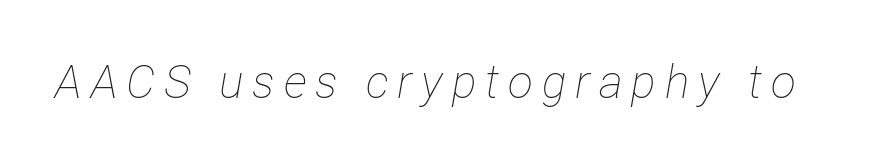
Q: Is the text bold? A: No.
Q: Is the text italic (slanted)? A: Yes, it leans right by about 12 degrees.
Q: Is the text underlined? A: No.
Q: Width (condensed, normal, or wide)? A: Condensed.
Q: Stroke contrast? A: Low.
Q: x-height? A: Medium.
Q: Monospaced? A: No.
